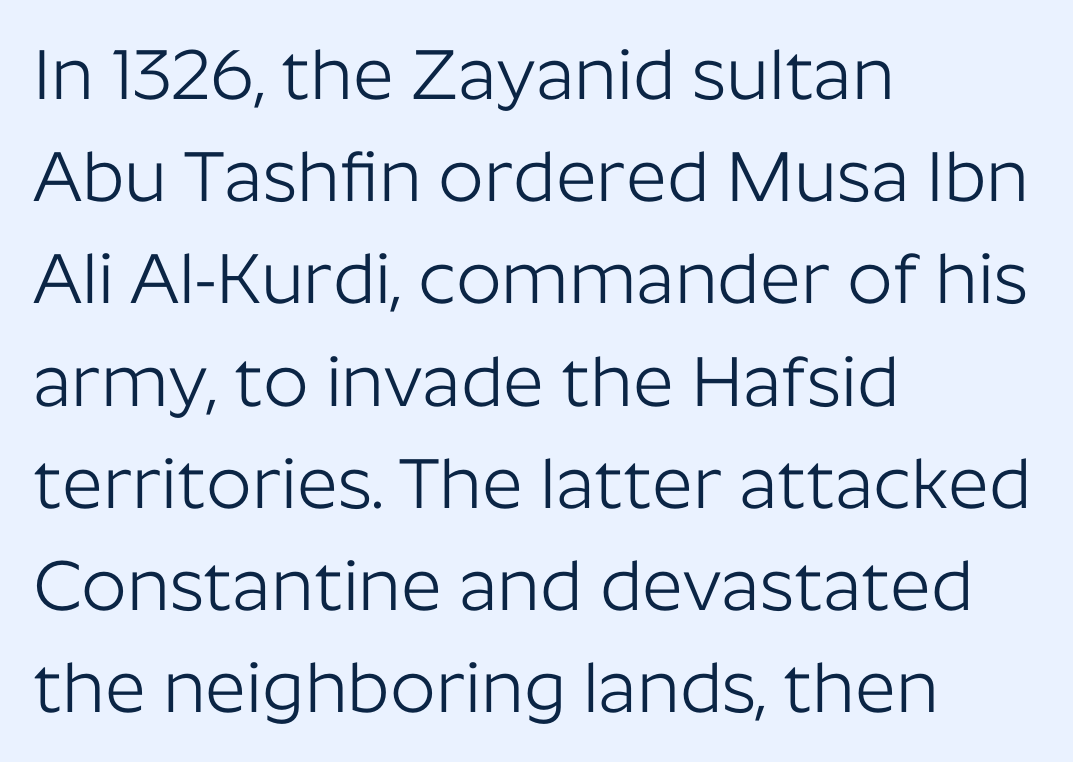
The image shows 71 px light sans-serif type, upright; set left-aligned, normal line spacing (1.44x), normal letter spacing, not underlined; low stroke contrast and a medium x-height.
